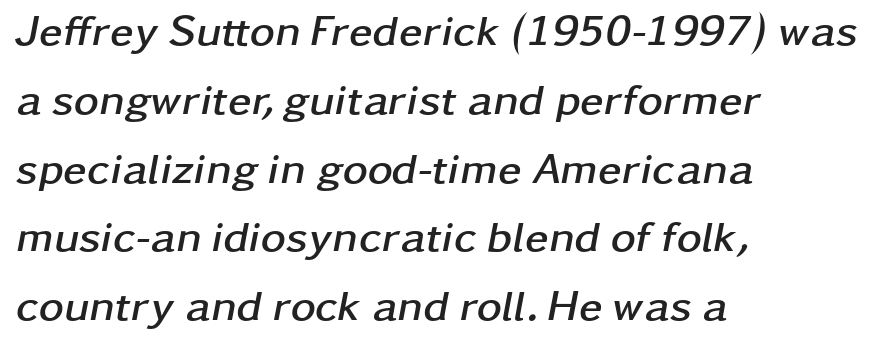
Honestly, there is no underline to notice here at all. The lines sit at an ordinary, default distance from one another. The type is set solid horizontally, with unmodified tracking. Spacing verdict: proportional, widths tailored to each character.
